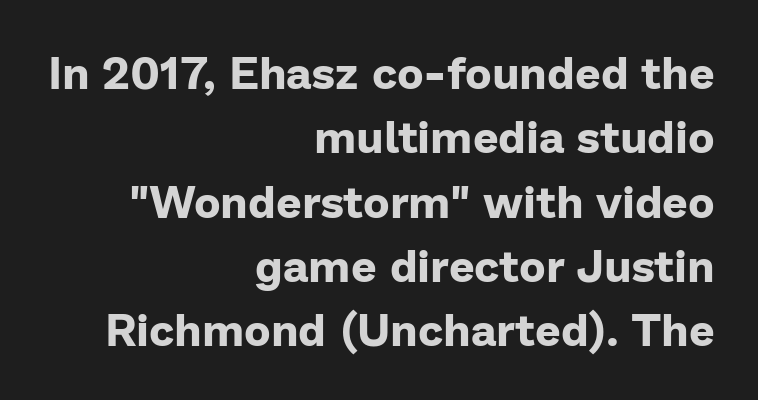
{"serif": "no", "italic": "no", "bold": "yes", "weight": "bold", "width": "normal", "stroke_contrast": "low", "x_height": "medium", "monospaced": "no", "underline": "no", "align": "right", "line_spacing": "normal", "line_spacing_ratio": 1.43, "letter_spacing": "normal", "letter_spacing_em": 0.0, "glyph_px": 45}
